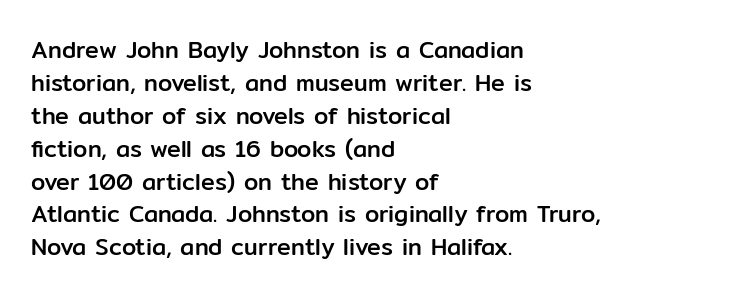
The image shows 23 px text type, upright; set left-aligned, normal line spacing (1.43x), normal letter spacing, not underlined.
